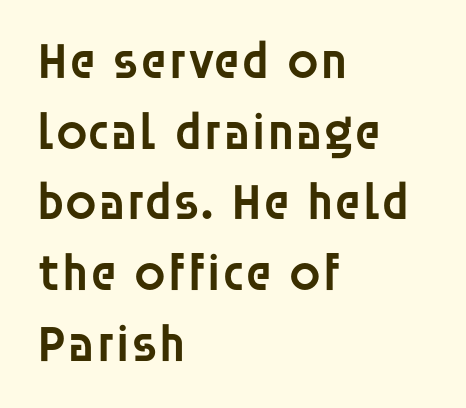
{"serif": "no", "italic": "no", "bold": "semi", "weight": "semibold", "width": "normal", "stroke_contrast": "low", "x_height": "large", "monospaced": "no", "underline": "no", "align": "left", "line_spacing": "normal", "line_spacing_ratio": 1.36, "letter_spacing": "normal", "letter_spacing_em": 0.0, "glyph_px": 52}
